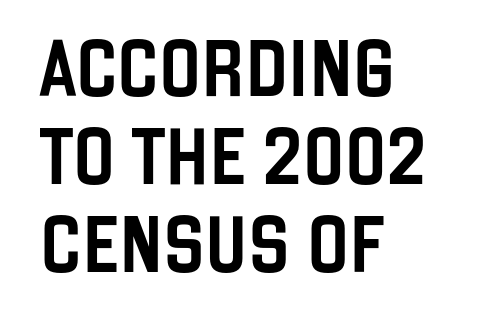
{"serif": "no", "italic": "no", "width": "condensed", "stroke_contrast": "low", "x_height": "large", "monospaced": "no", "underline": "no", "align": "left", "line_spacing": "normal", "line_spacing_ratio": 1.57, "letter_spacing": "normal", "letter_spacing_em": 0.0, "glyph_px": 56}
